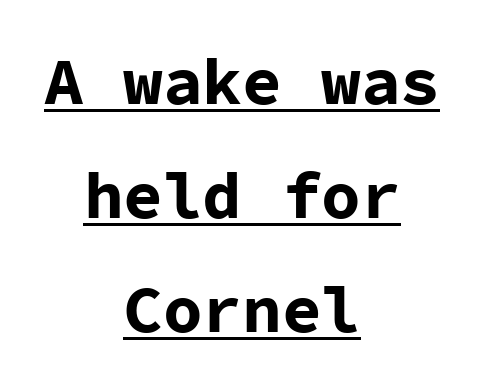
The image shows 66 px bold sans-serif type, upright, monospaced; set centered, line spacing 1.73x, normal letter spacing, underlined; low stroke contrast and a medium x-height.
